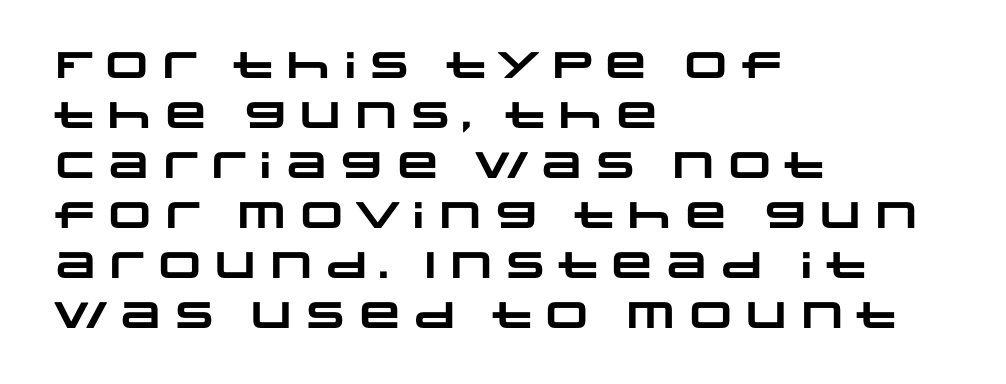
A sans-serif font was chosen for this passage. Anything drawn beneath the words? Only blank space. Looks like regular typesetting: each glyph gets only the width it needs. Look at the stroke-to-counter ratio: heavy, a bold. The rag falls on the right side of this text block.
